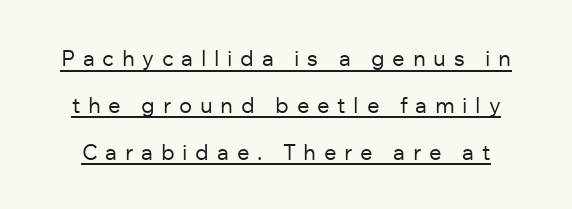
Q: Is the text bold? A: No.
Q: Is the text italic (slanted)? A: No, it is upright.
Q: Is the text underlined? A: Yes.
Q: Is the spacing between letters normal or unusually wide? A: Unusually wide.
Q: Is the spacing between lines tight, normal or loose? A: Loose.
